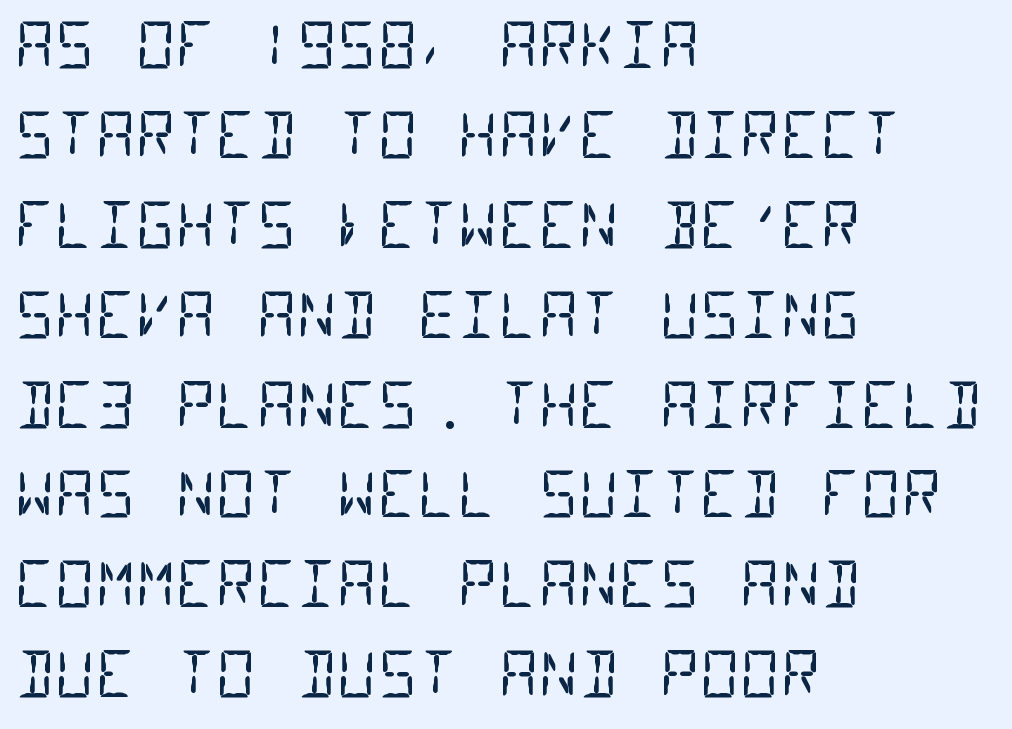
The horizontal fit of the characters is conventional and even. Heaviness? Minimal to ordinary, like unemphasized prose. Examine the stroke ends and you'll find no serifs. This block has exactly the height ordinary leading produces.
